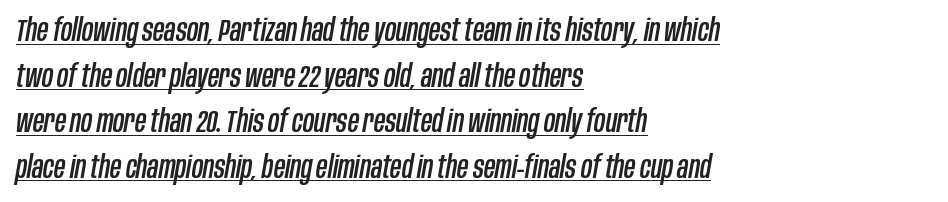
Q: Is the text italic (slanted)? A: Yes, it leans right by about 10 degrees.
Q: Is the text underlined? A: Yes.
Q: How is the paragraph aligned? A: Left-aligned.
Q: Is the spacing between letters normal or unusually wide? A: Normal.
Q: Is the spacing between lines tight, normal or loose? A: Normal.
Q: Width (condensed, normal, or wide)? A: Condensed.
Q: Stroke contrast? A: Low.
Q: x-height? A: Large.
Q: Monospaced? A: No.
